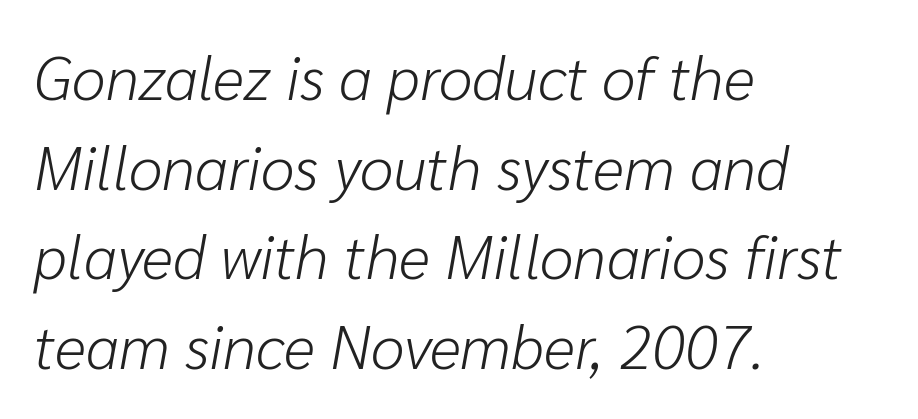
Q: Is the text bold? A: No.
Q: Is the text italic (slanted)? A: Yes, it leans right by about 10 degrees.
Q: Is the text underlined? A: No.
Q: How is the paragraph aligned? A: Left-aligned.
Q: Is the spacing between letters normal or unusually wide? A: Normal.
Q: Is the spacing between lines tight, normal or loose? A: Normal.
Q: Width (condensed, normal, or wide)? A: Normal.
Q: Stroke contrast? A: Low.
Q: x-height? A: Medium.
Q: Monospaced? A: No.
